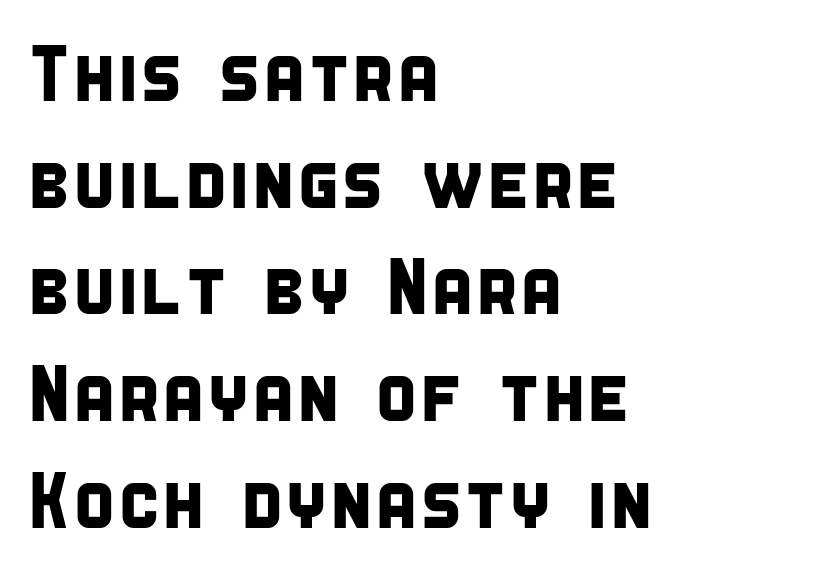
The image shows 79 px condensed sans-serif type; set left-aligned, normal line spacing (1.35x), normal letter spacing, not underlined; low stroke contrast and a large x-height.
